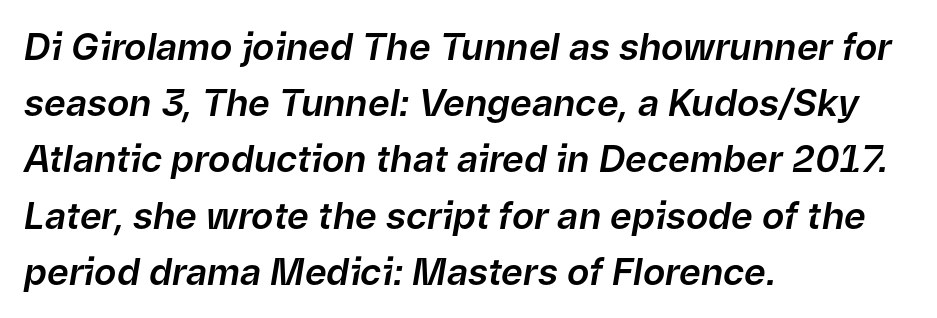
In CSS terms this would be text-align: left. The type is set solid horizontally, with unmodified tracking. Varying glyph widths throughout — classic text-font behaviour. Italic: yes, the glyphs are oblique. Horizontal bands of white between lines are of average thickness. The space beneath each line is pristine and unruled.
